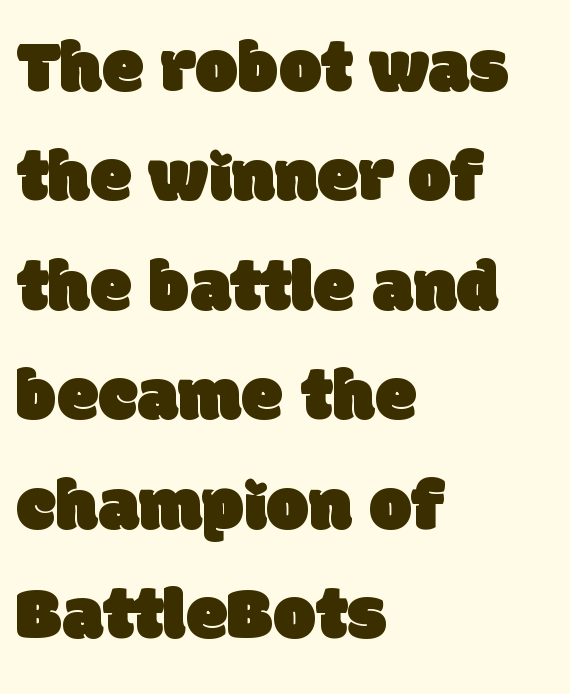
{"serif": "no", "width": "normal", "stroke_contrast": "low", "x_height": "large", "monospaced": "no", "underline": "no", "align": "left", "line_spacing": "normal", "line_spacing_ratio": 1.46, "letter_spacing": "normal", "letter_spacing_em": 0.0, "glyph_px": 75}
